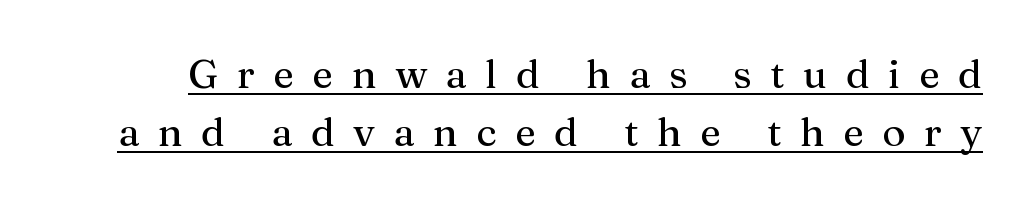
What's the leading like? Ordinary, nothing unusual. You could not count columns in this text — the font is proportionally spaced. Ascenders rise straight up at ninety degrees. The tracking jumps out immediately: characters are airy and widely separated.
